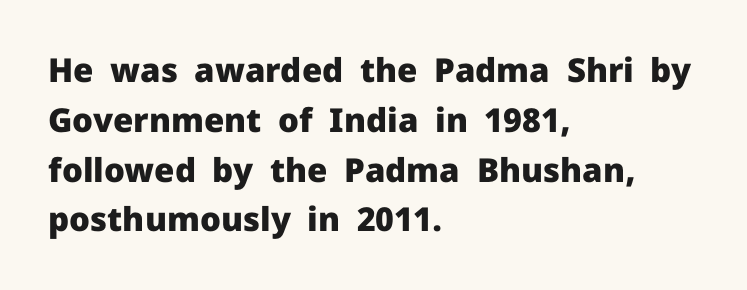
Q: Is the text bold? A: Yes.
Q: Is the text italic (slanted)? A: No, it is upright.
Q: Is the typeface a serif or a sans-serif typeface? A: Sans-serif.
Q: Is the text underlined? A: No.
Q: How is the paragraph aligned? A: Left-aligned.
Q: Is the spacing between letters normal or unusually wide? A: Normal.
Q: Is the spacing between lines tight, normal or loose? A: Normal.
Q: Width (condensed, normal, or wide)? A: Normal.
Q: Stroke contrast? A: Low.
Q: x-height? A: Medium.
Q: Monospaced? A: No.
